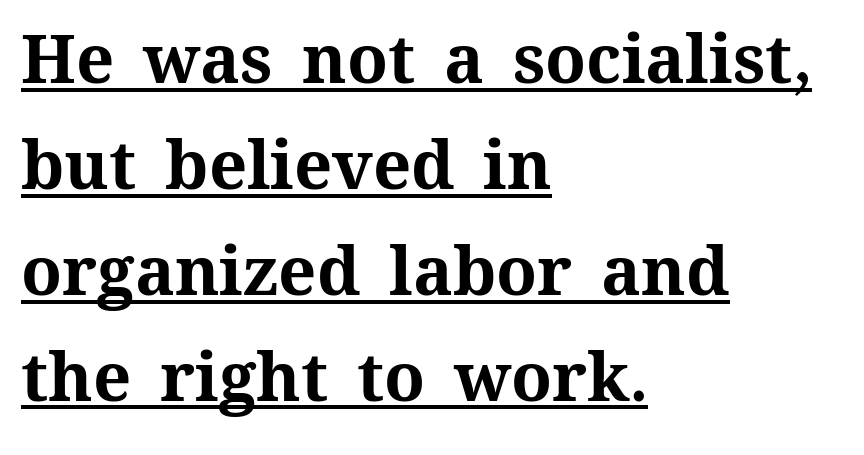
{"italic": "no", "bold": "yes", "weight": "bold", "width": "normal", "stroke_contrast": "medium", "x_height": "medium", "monospaced": "no", "underline": "yes", "align": "left", "line_spacing": "normal", "line_spacing_ratio": 1.58, "letter_spacing": "normal", "letter_spacing_em": 0.0, "glyph_px": 67}
